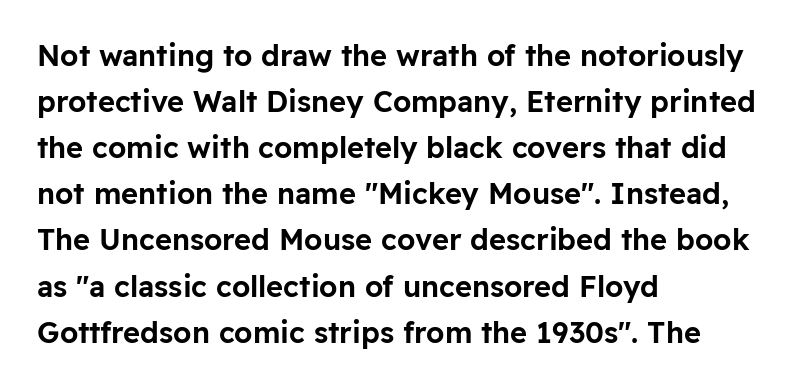
Q: Is the text italic (slanted)? A: No, it is upright.
Q: Is the typeface a serif or a sans-serif typeface? A: Sans-serif.
Q: Is the text underlined? A: No.
Q: How is the paragraph aligned? A: Left-aligned.
Q: Is the spacing between letters normal or unusually wide? A: Normal.
Q: Is the spacing between lines tight, normal or loose? A: Normal.
Q: Width (condensed, normal, or wide)? A: Normal.
Q: Stroke contrast? A: Low.
Q: x-height? A: Medium.
Q: Monospaced? A: No.
